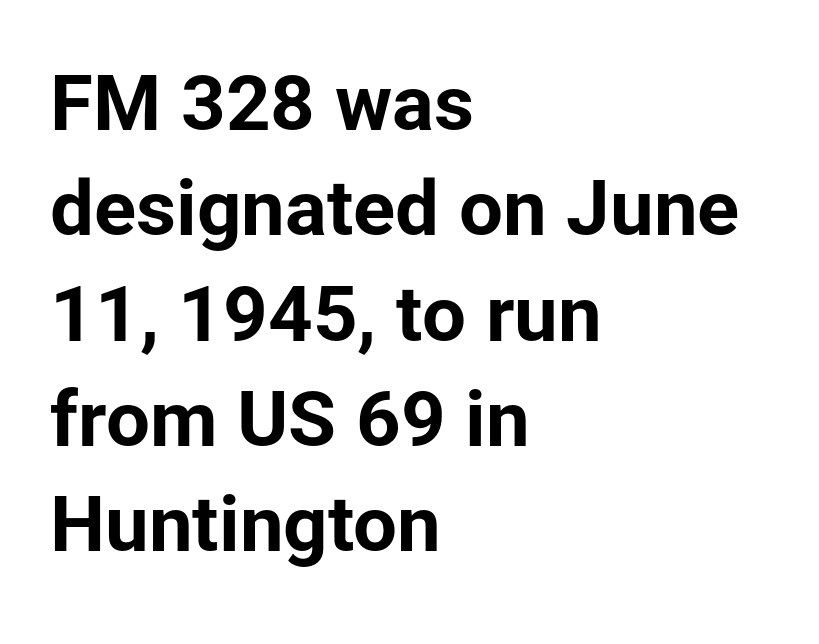
The image shows 78 px bold sans-serif type, upright; set left-aligned, normal line spacing (1.35x), normal letter spacing, not underlined; low stroke contrast and a medium x-height.
